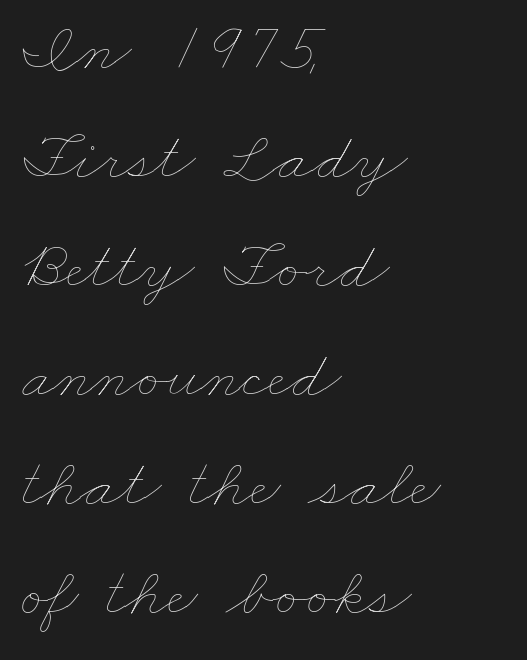
Q: Is the text bold? A: No.
Q: Is the text underlined? A: No.
Q: How is the paragraph aligned? A: Left-aligned.
Q: Is the spacing between letters normal or unusually wide? A: Normal.
Q: Is the spacing between lines tight, normal or loose? A: Normal.
Q: Width (condensed, normal, or wide)? A: Wide.
Q: Stroke contrast? A: Low.
Q: x-height? A: Small.
Q: Monospaced? A: No.
